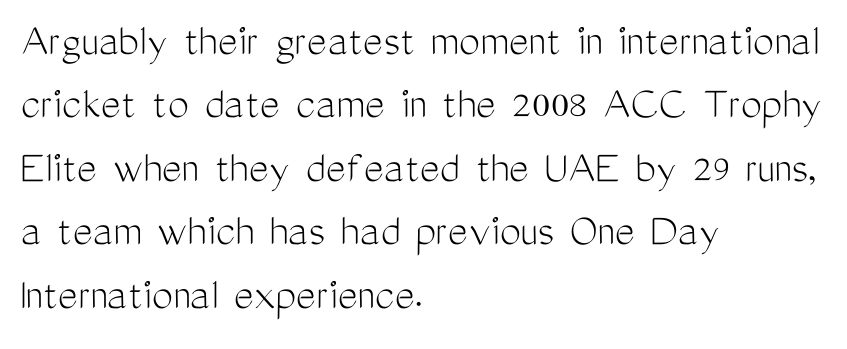
The image shows 47 px light, condensed sans-serif type, upright; set left-aligned, normal line spacing (1.35x), normal letter spacing, not underlined; medium stroke contrast and a medium x-height.
